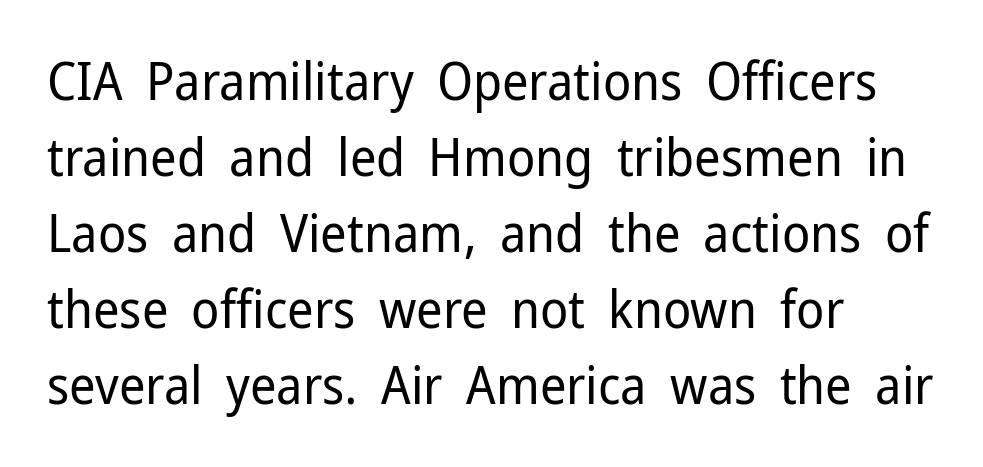
{"serif": "no", "italic": "no", "bold": "no", "weight": "regular", "width": "normal", "stroke_contrast": "low", "x_height": "medium", "monospaced": "no", "underline": "no", "align": "left", "line_spacing": "normal", "line_spacing_ratio": 1.46, "letter_spacing": "normal", "letter_spacing_em": 0.0, "glyph_px": 52}
